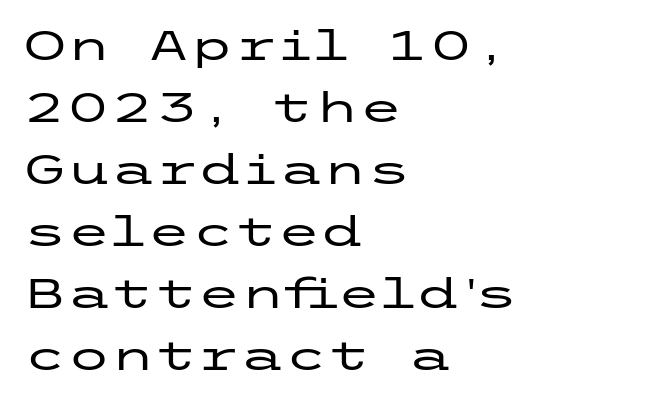
The image shows 40 px wide sans-serif type, upright; set left-aligned, normal line spacing (1.55x), normal letter spacing, not underlined; low stroke contrast and a medium x-height.
